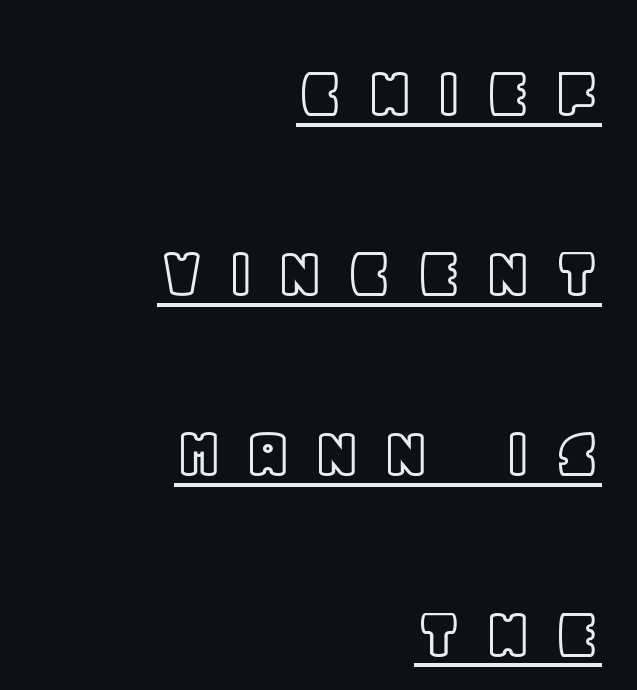
Nope, not italic — everything's standing straight. This sample has the flowing, uneven cadence of proportional lettering. Summary of vertical rhythm: relaxed, with wide interline spacing. The tracking reads as deliberately expanded to a designer's eye. All the whitespace from short lines collects on the left.
